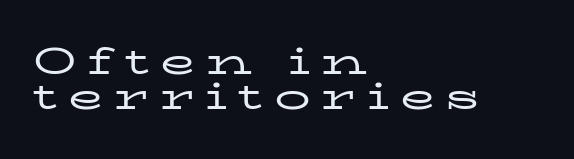
The designer dialed line spacing down below the default. Quick note: underline off. This rendering uses left alignment, leaving the right contour irregular. Vertical strokes here are truly vertical. Look at the bottom of the vertical strokes: they flare into serifs here.
